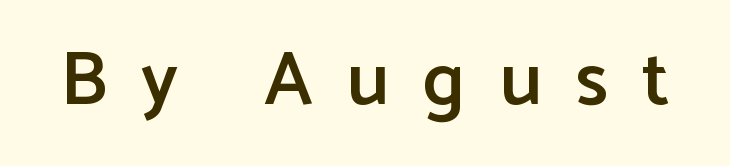
The letters are semibold — heavier than regular but short of a full bold. Each word looks stretched out because of the extra space between its letters. Posture: vertical. Type style note: lacks serifs.
